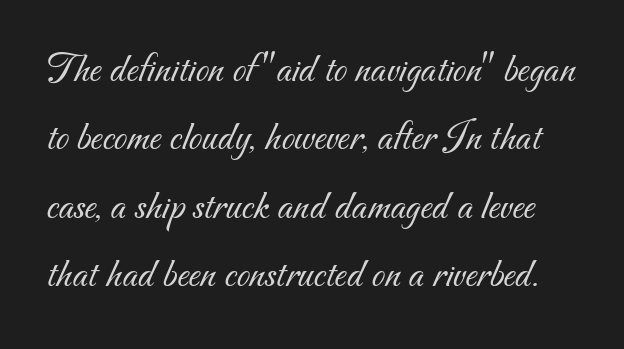
The image shows 43 px light sans-serif type; set normal line spacing (1.59x), normal letter spacing, not underlined; medium stroke contrast and a small x-height.
